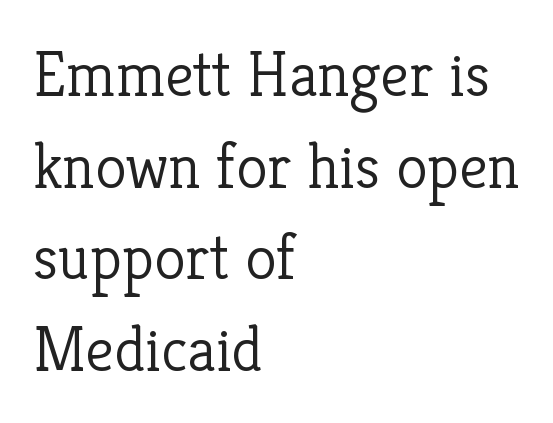
Leading: standard. Unlike italic type, these characters show no tilt at all. The lines are quadded left. Spacing verdict: proportional, widths tailored to each character.
